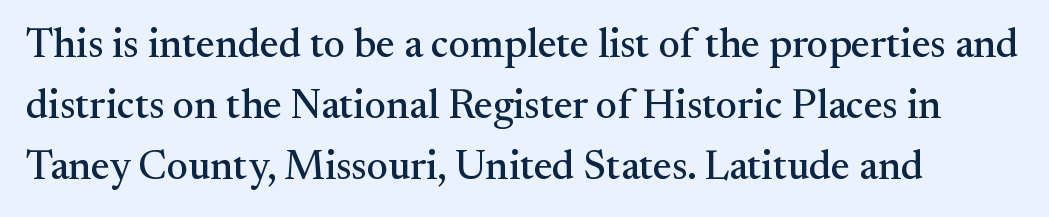
Q: Is the text italic (slanted)? A: No, it is upright.
Q: Is the typeface a serif or a sans-serif typeface? A: Serif.
Q: Is the text underlined? A: No.
Q: How is the paragraph aligned? A: Left-aligned.
Q: Is the spacing between letters normal or unusually wide? A: Normal.
Q: Is the spacing between lines tight, normal or loose? A: Normal.
Q: Width (condensed, normal, or wide)? A: Normal.
Q: Stroke contrast? A: Medium.
Q: x-height? A: Small.
Q: Monospaced? A: No.
